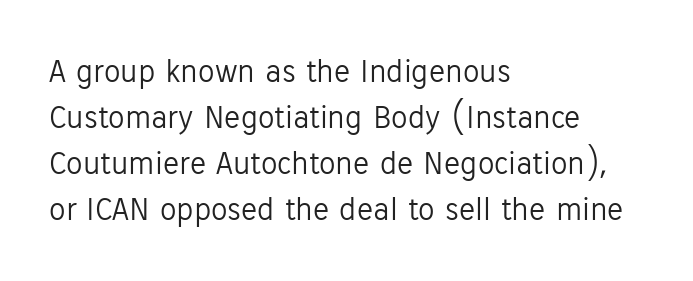
The image shows 33 px light sans-serif type, upright; set left-aligned, normal line spacing (1.39x), normal letter spacing, not underlined; low stroke contrast and a medium x-height.
